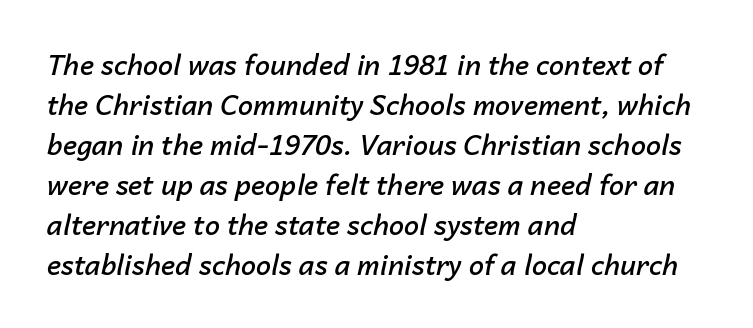
The image shows 27 px text type, italic (leaning right); set left-aligned, normal line spacing (1.48x), normal letter spacing, not underlined.
